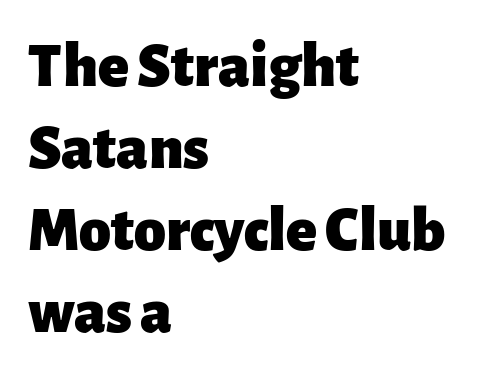
Words float on clear page, feet unadorned. Varying glyph widths throughout — classic text-font behaviour. The glyphs in this specimen are sans serif. Set as a true bold cut, around the 700 mark.
